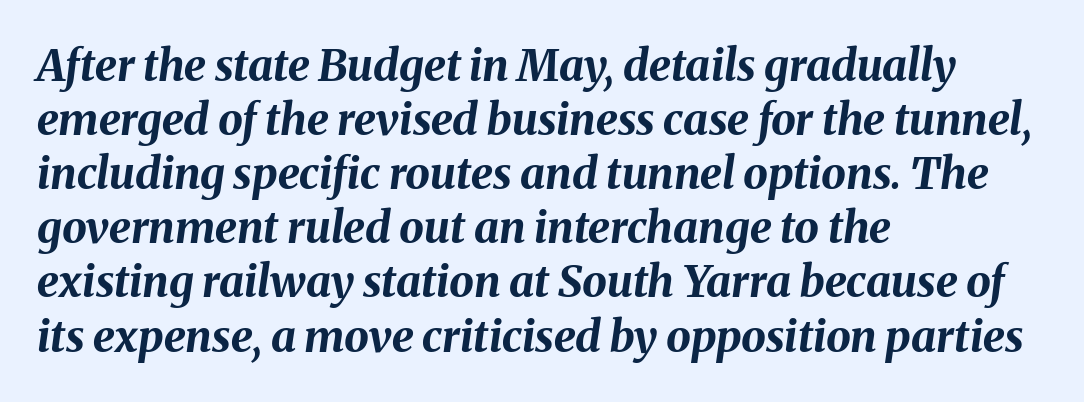
The rendering uses natural spacing where letterforms have individual widths. Slant detected: the letters are inclined. The compositor pushed each line to the left boundary. These lines keep a tight, regular rhythm from letter to letter.
